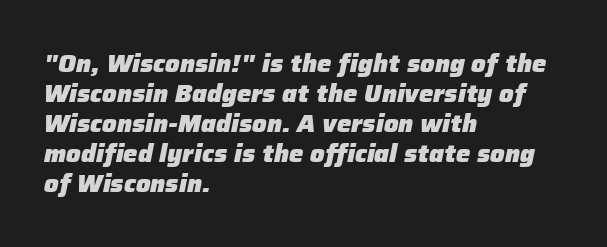
Q: Is the text bold? A: Yes.
Q: Is the text italic (slanted)? A: Yes, it leans right by about 12 degrees.
Q: Is the text underlined? A: No.
Q: How is the paragraph aligned? A: Left-aligned.
Q: Is the spacing between letters normal or unusually wide? A: Normal.
Q: Is the spacing between lines tight, normal or loose? A: Normal.
